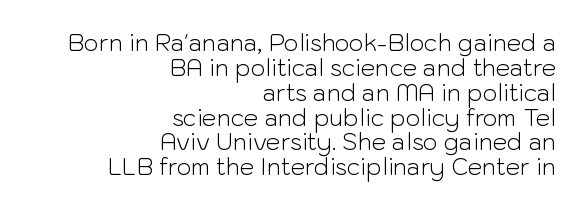
Clear beneath every line of the passage. Tracking value appears to be zero — textbook default spacing. Summary of vertical rhythm: compact, with narrow interline spacing. These lines stack with their right ends in a neat column.
